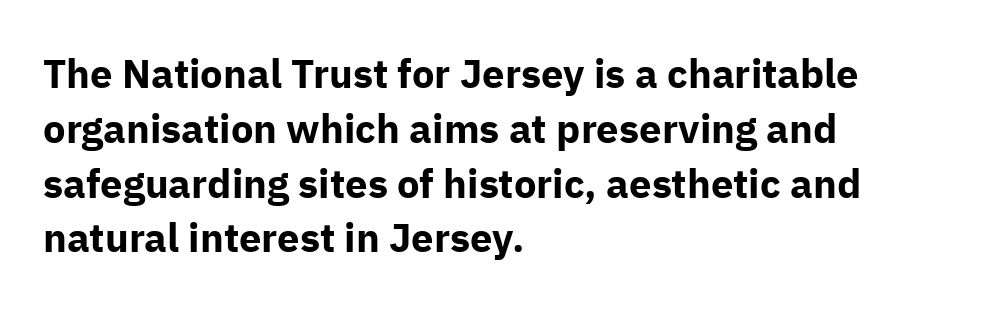
{"serif": "no", "italic": "no", "bold": "yes", "weight": "bold", "width": "normal", "stroke_contrast": "low", "x_height": "medium", "monospaced": "no", "underline": "no", "align": "left", "line_spacing": "normal", "line_spacing_ratio": 1.37, "letter_spacing": "normal", "letter_spacing_em": 0.0, "glyph_px": 40}
